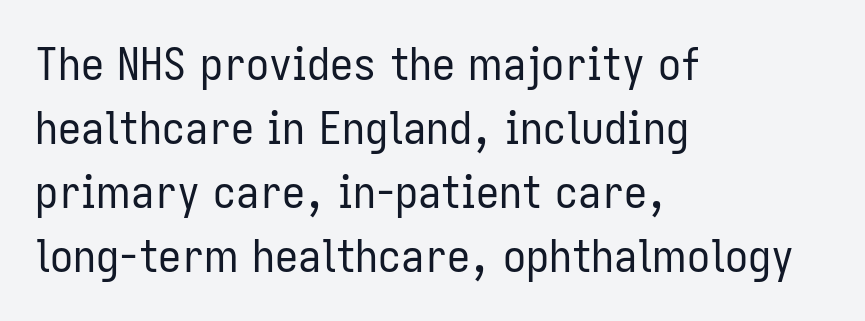
The image shows 46 px regular-weight, condensed sans-serif type, upright; set left-aligned, normal line spacing (1.39x), normal letter spacing, not underlined; low stroke contrast and a medium x-height.
